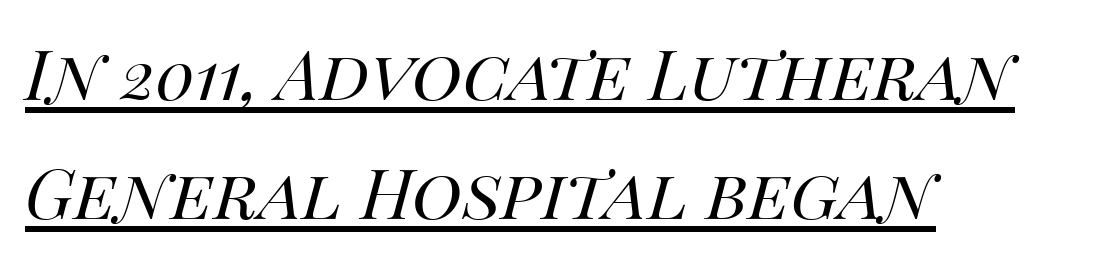
The image shows 69 px regular-weight type, italic (leaning right); set left-aligned, line spacing 1.72x, normal letter spacing, underlined; medium stroke contrast and a large x-height.
